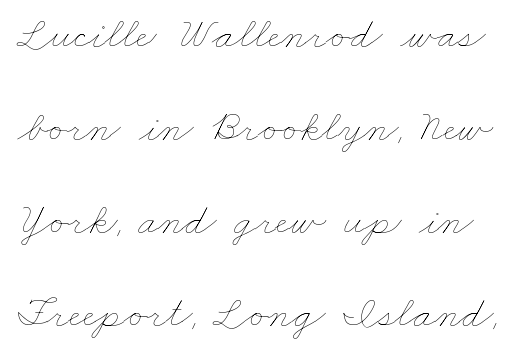
These lines stand farther apart than default settings would place them. No word sits above an underline. Counters stay open thanks to moderate or lighter strokes. Varying glyph widths throughout — classic text-font behaviour. The line texture is even and compact thanks to regular tracking.
